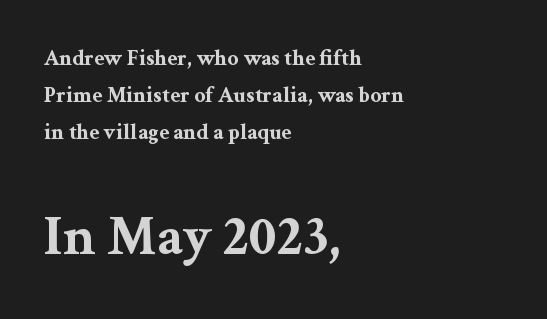
{"serif": "yes", "italic": "no", "bold": "yes", "weight": "bold", "width": "wide", "stroke_contrast": "medium", "x_height": "medium", "monospaced": "no", "underline": "no", "align": "left", "line_spacing": "normal", "line_spacing_ratio": 1.69, "letter_spacing": "normal", "letter_spacing_em": 0.0, "larger_block": "second", "size_ratio": 2.55, "glyph_px": 56}
